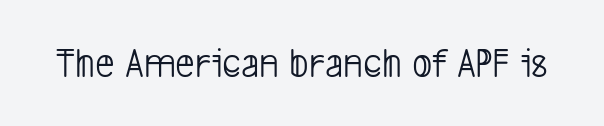
I'd call this a sans setting — the letters go barefoot. Ink coverage per letter is moderate at most. Think of a printed novel: that variable character pitch is what you see here. A clean baseline with only descenders dipping below it. The line texture is even and compact thanks to regular tracking.
